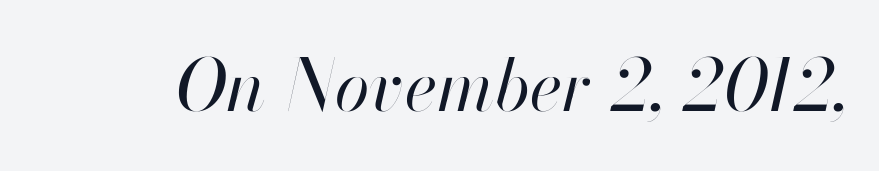
The image shows 71 px regular-weight type, italic (leaning right); set normal letter spacing, not underlined; high stroke contrast and a small x-height.
